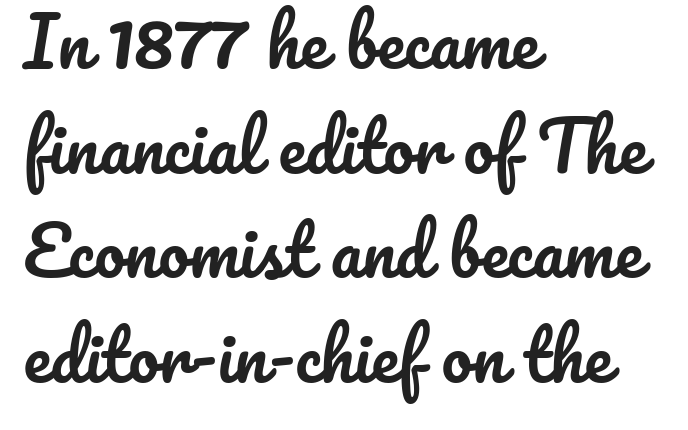
Inter-character spacing is left at the font's built-in metrics. Decoration check: the copy has no underline. Which margin do the lines hug? The left one — the right edge is uneven. Varying glyph widths throughout — classic text-font behaviour.
